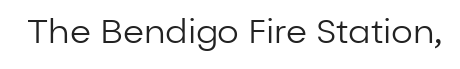
{"serif": "no", "italic": "no", "bold": "no", "weight": "regular", "width": "normal", "stroke_contrast": "low", "x_height": "medium", "monospaced": "no", "underline": "no", "letter_spacing": "normal", "letter_spacing_em": 0.0, "glyph_px": 34}
